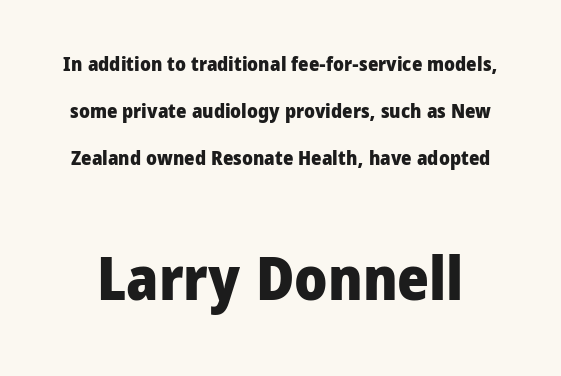
The image shows 61 px heavy, condensed sans-serif type, upright; set loose line spacing (2.34x), normal letter spacing, not underlined; the second (bottom) block is 3.05x larger; low stroke contrast and a large x-height.
